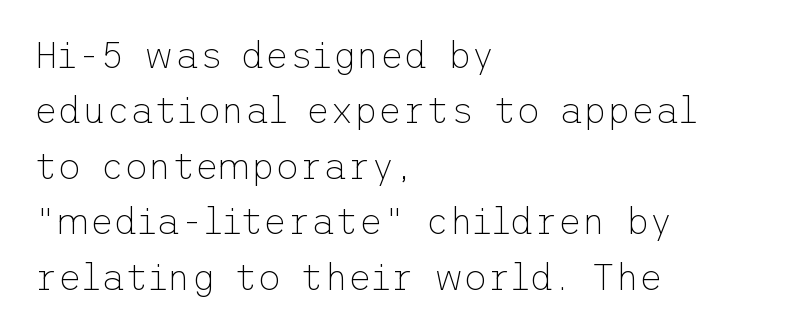
Visually the block forms a straight wall on the left and a jagged coastline on the right. A typesetter would label this face a sans. Vertical strokes here are truly vertical. Weight: regular or lighter. The baseline area is clear.
